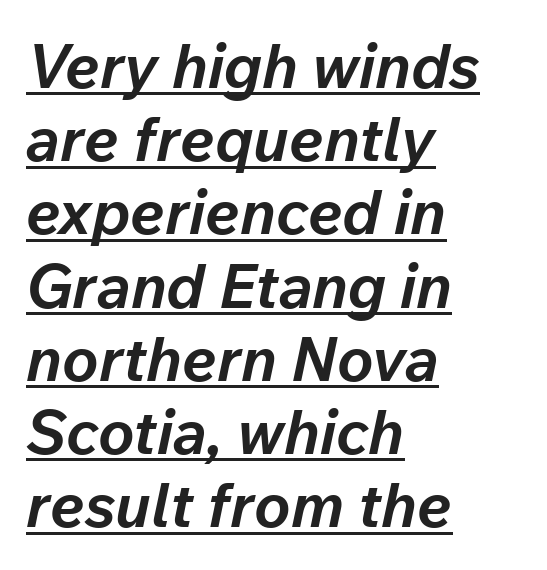
Q: Is the text bold? A: Yes.
Q: Is the text italic (slanted)? A: Yes, it leans right by about 12 degrees.
Q: Is the text underlined? A: Yes.
Q: How is the paragraph aligned? A: Left-aligned.
Q: Is the spacing between letters normal or unusually wide? A: Normal.
Q: Width (condensed, normal, or wide)? A: Normal.
Q: Stroke contrast? A: Low.
Q: x-height? A: Medium.
Q: Monospaced? A: No.
